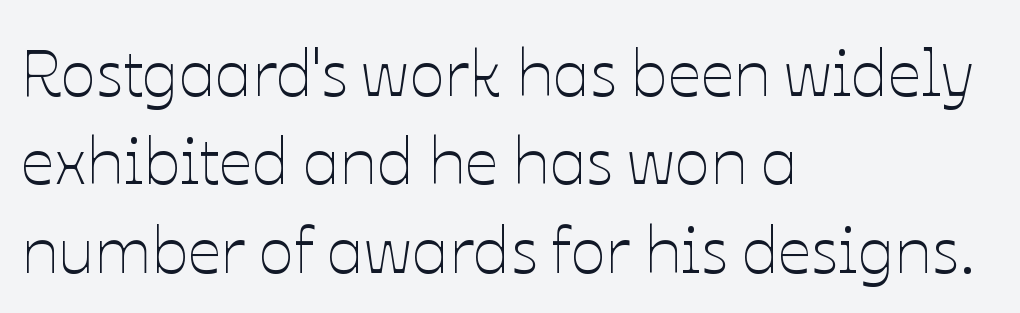
The image shows 66 px thin type, upright; set left-aligned, normal line spacing (1.34x), normal letter spacing, not underlined; low stroke contrast and a medium x-height.
